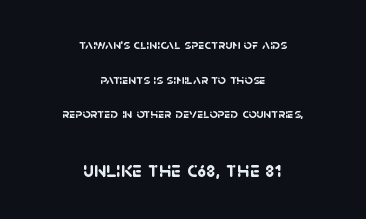
{"bold": "yes", "underline": "no", "align": "center", "line_spacing": "loose", "line_spacing_ratio": 2.47, "letter_spacing": "normal", "letter_spacing_em": 0.0, "larger_block": "second", "size_ratio": 1.57, "glyph_px": 22}
